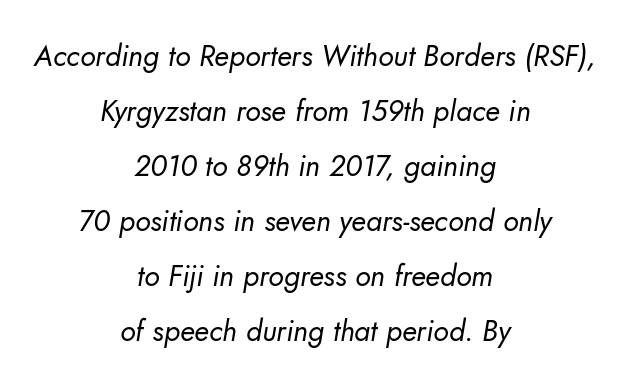
Q: Is the text bold? A: No.
Q: Is the typeface a serif or a sans-serif typeface? A: Sans-serif.
Q: Is the text underlined? A: No.
Q: How is the paragraph aligned? A: Centered.
Q: Is the spacing between letters normal or unusually wide? A: Normal.
Q: Is the spacing between lines tight, normal or loose? A: Loose.
Q: Width (condensed, normal, or wide)? A: Normal.
Q: Stroke contrast? A: Low.
Q: x-height? A: Small.
Q: Monospaced? A: No.
